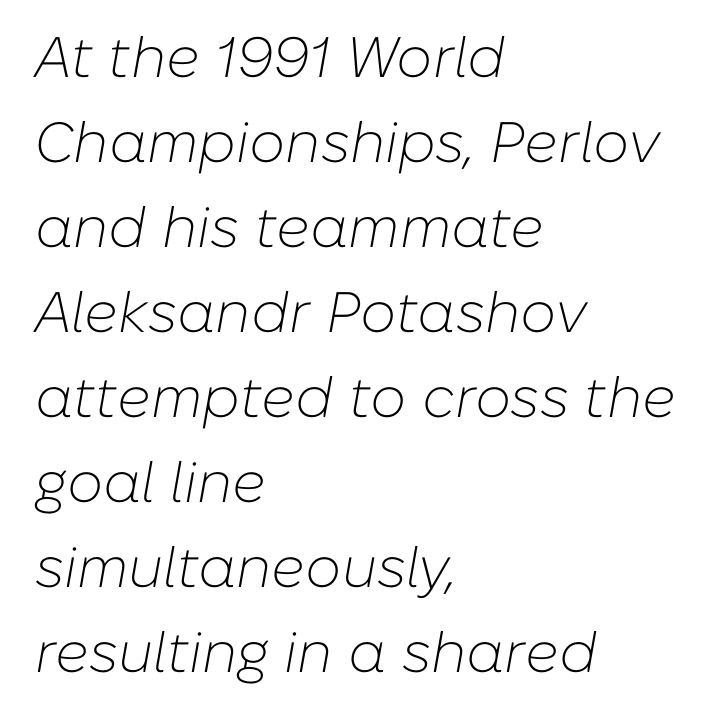
{"italic": "yes", "lean": "right", "slant_degrees": 10, "bold": "no", "weight": "light", "width": "normal", "stroke_contrast": "low", "x_height": "medium", "monospaced": "no", "underline": "no", "align": "left", "line_spacing": "normal", "line_spacing_ratio": 1.49, "letter_spacing": "normal", "letter_spacing_em": 0.0, "glyph_px": 57}
